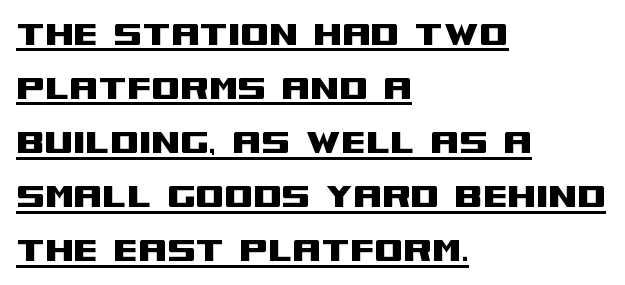
{"serif": "no", "italic": "no", "width": "wide", "stroke_contrast": "medium", "x_height": "large", "monospaced": "no", "underline": "yes", "align": "left", "line_spacing": "normal", "line_spacing_ratio": 1.32, "letter_spacing": "normal", "letter_spacing_em": 0.0, "glyph_px": 41}
